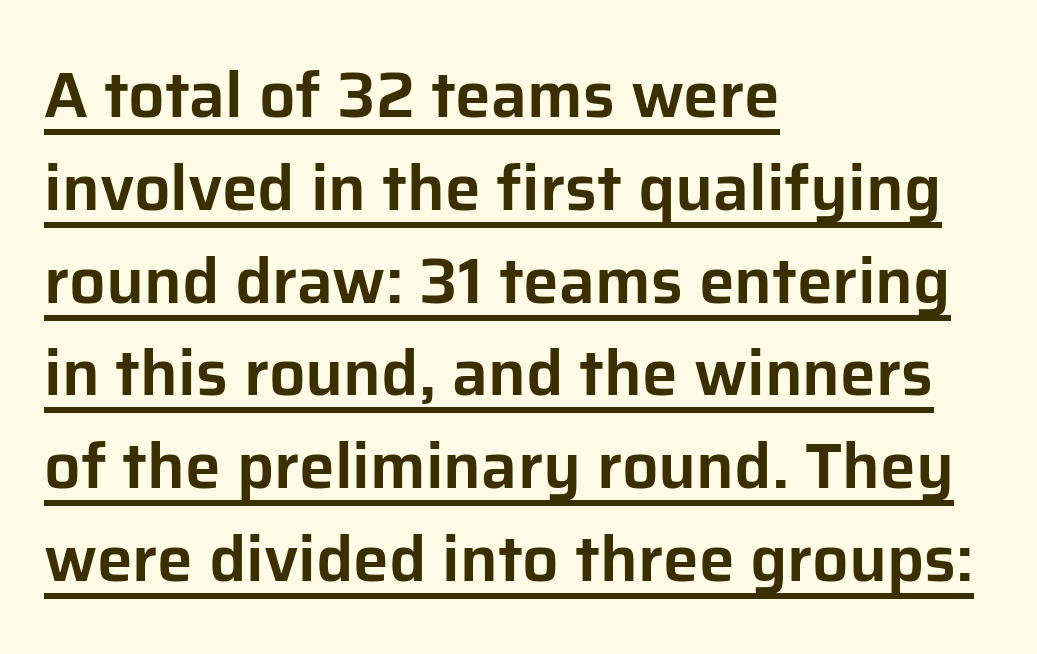
The image shows 64 px sans-serif type, upright; set left-aligned, normal line spacing (1.45x), normal letter spacing, underlined; low stroke contrast and a medium x-height.
